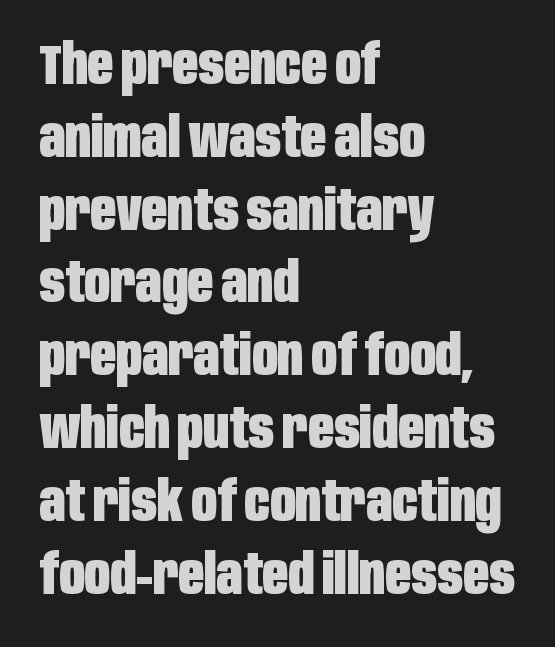
{"serif": "no", "italic": "no", "bold": "yes", "weight": "heavy", "width": "condensed", "stroke_contrast": "low", "x_height": "large", "monospaced": "no", "underline": "no", "align": "left", "line_spacing": "normal", "line_spacing_ratio": 1.3, "letter_spacing": "normal", "letter_spacing_em": 0.0, "glyph_px": 56}
